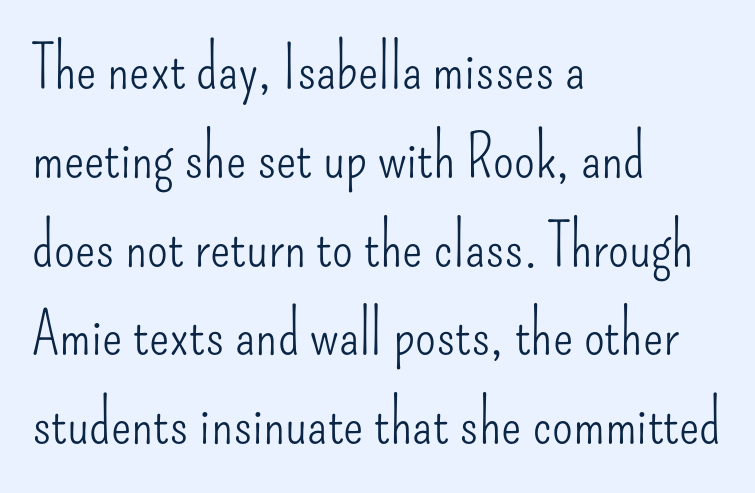
{"serif": "no", "italic": "no", "bold": "no", "weight": "light", "width": "condensed", "stroke_contrast": "low", "x_height": "small", "monospaced": "no", "underline": "no", "align": "left", "line_spacing": "normal", "line_spacing_ratio": 1.48, "letter_spacing": "normal", "letter_spacing_em": 0.0, "glyph_px": 60}
